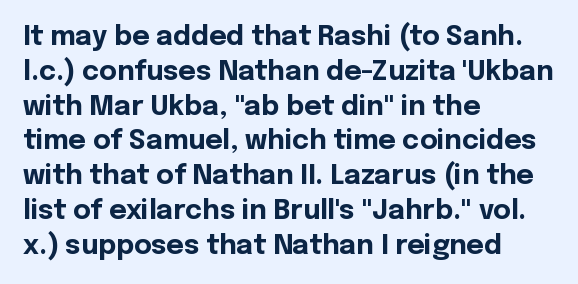
{"italic": "no", "bold": "yes", "underline": "no", "align": "left", "line_spacing": "normal", "line_spacing_ratio": 1.29, "letter_spacing": "normal", "letter_spacing_em": 0.0, "glyph_px": 27}
